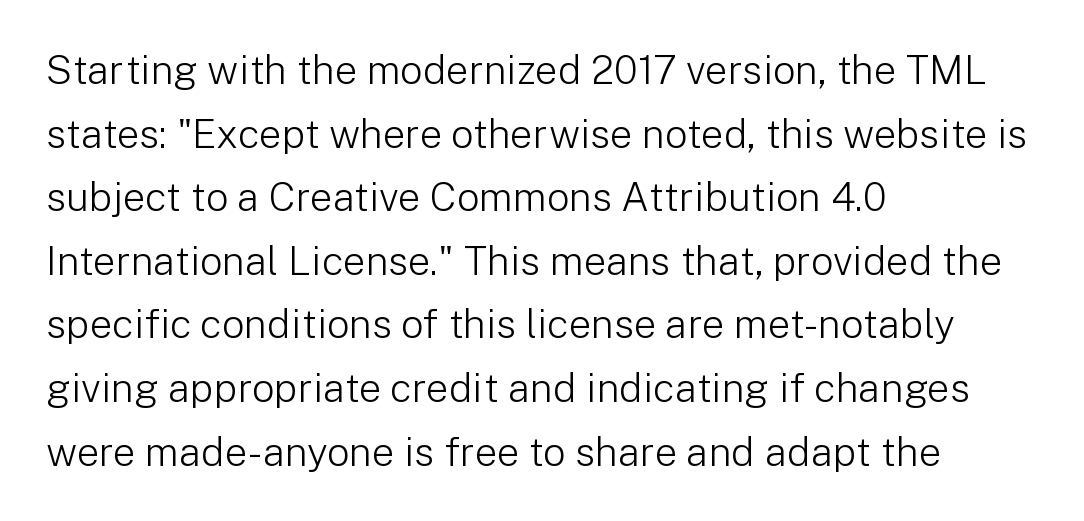
Q: Is the text bold? A: No.
Q: Is the text italic (slanted)? A: No, it is upright.
Q: Is the typeface a serif or a sans-serif typeface? A: Sans-serif.
Q: Is the text underlined? A: No.
Q: How is the paragraph aligned? A: Left-aligned.
Q: Is the spacing between letters normal or unusually wide? A: Normal.
Q: Is the spacing between lines tight, normal or loose? A: Normal.
Q: Width (condensed, normal, or wide)? A: Normal.
Q: Stroke contrast? A: Low.
Q: x-height? A: Medium.
Q: Monospaced? A: No.
